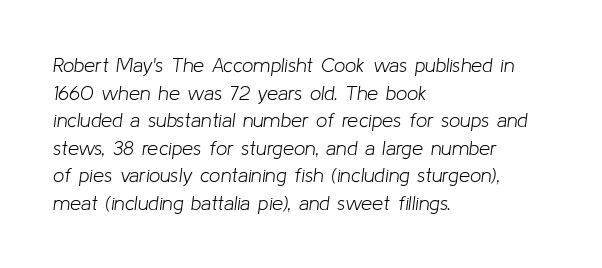
The image shows 20 px text type, italic (leaning right); set left-aligned, normal line spacing (1.38x), normal letter spacing, not underlined.
